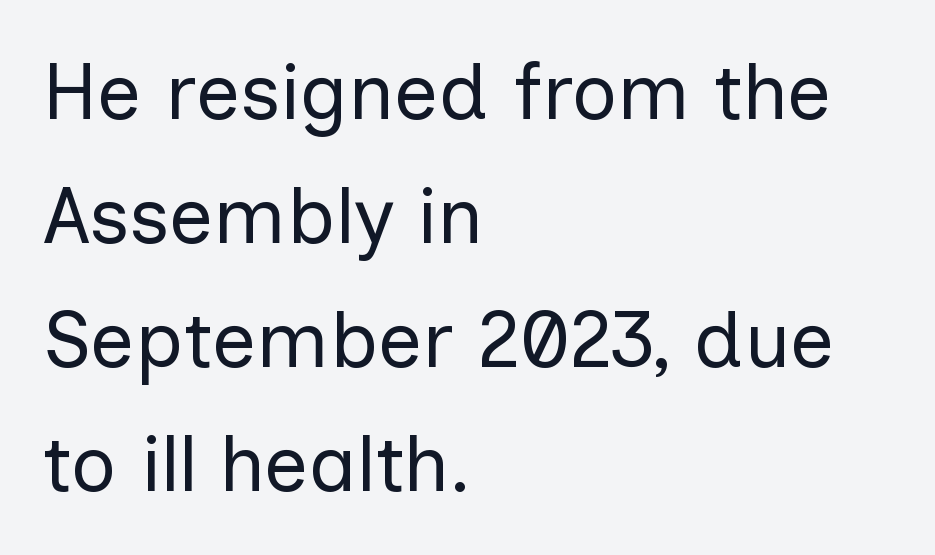
Q: Is the text bold? A: No.
Q: Is the text italic (slanted)? A: No, it is upright.
Q: Is the typeface a serif or a sans-serif typeface? A: Sans-serif.
Q: Is the text underlined? A: No.
Q: How is the paragraph aligned? A: Left-aligned.
Q: Is the spacing between letters normal or unusually wide? A: Normal.
Q: Is the spacing between lines tight, normal or loose? A: Normal.
Q: Width (condensed, normal, or wide)? A: Normal.
Q: Stroke contrast? A: Low.
Q: x-height? A: Medium.
Q: Monospaced? A: No.
